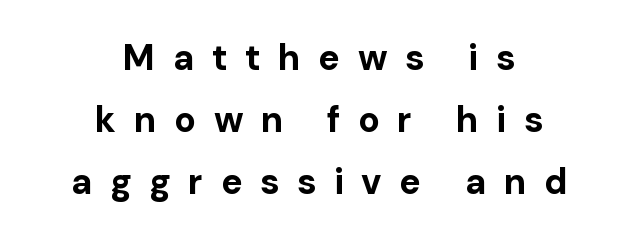
{"serif": "no", "italic": "no", "bold": "yes", "weight": "bold", "width": "normal", "stroke_contrast": "low", "x_height": "medium", "monospaced": "no", "underline": "no", "align": "center", "line_spacing_ratio": 1.72, "letter_spacing": "wide", "letter_spacing_em": 0.49, "glyph_px": 36}
